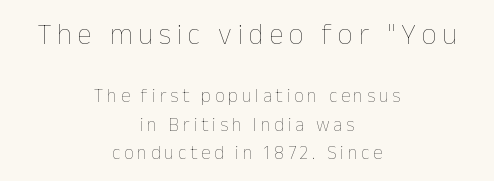
The line-height multiplier appears to be the usual default. Reading top to bottom, the characters get smaller at the block break. Each letter keeps its own natural width here, so spacing adapts to shape. The typography opts for an upright posture over an oblique one.
